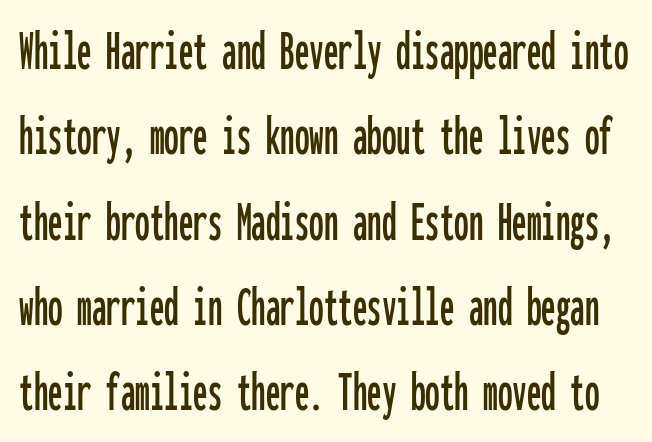
The image shows 58 px condensed sans-serif type, upright, monospaced; set normal line spacing (1.47x), normal letter spacing, not underlined; low stroke contrast and a medium x-height.
